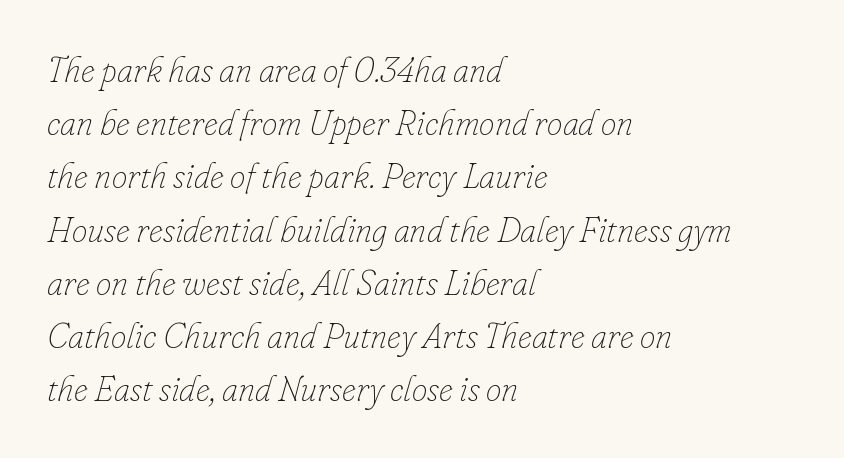
The image shows 35 px thin type, italic (leaning right); set left-aligned, normal line spacing (1.52x), normal letter spacing, not underlined; low stroke contrast and a small x-height.
